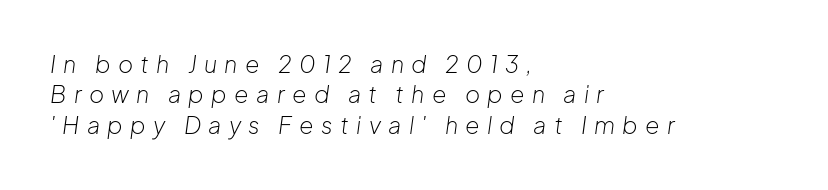
Words appear elongated and porous because spacing is wide. The strip under each line holds only bare page. Notice how the stems are inclined rather than vertical — that's the hallmark of italics. How would I describe the line gaps? Plain and ordinary. Is the stroke heavy? The answer is a plain regular-or-lighter. Typeset ragged right — the left edge is the straight one.
